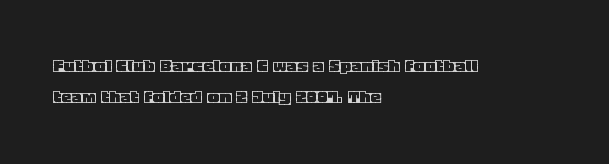
Q: Is the text italic (slanted)? A: No, it is upright.
Q: Is the text underlined? A: No.
Q: How is the paragraph aligned? A: Left-aligned.
Q: Is the spacing between letters normal or unusually wide? A: Normal.
Q: Is the spacing between lines tight, normal or loose? A: Normal.
